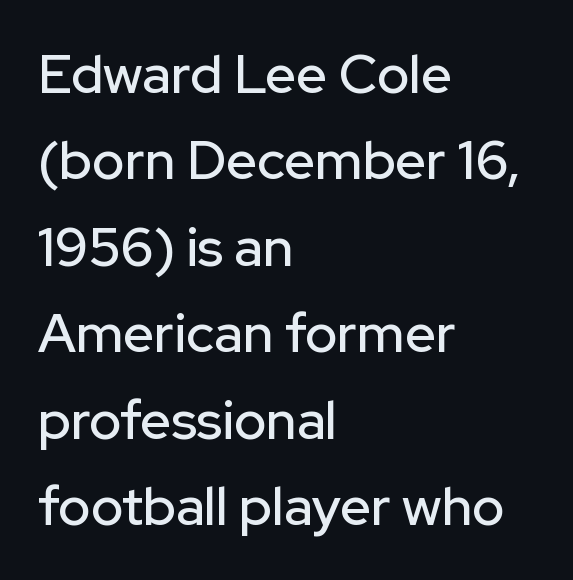
The image shows 54 px sans-serif type, upright; set left-aligned, normal line spacing (1.6x), normal letter spacing, not underlined; low stroke contrast and a medium x-height.
